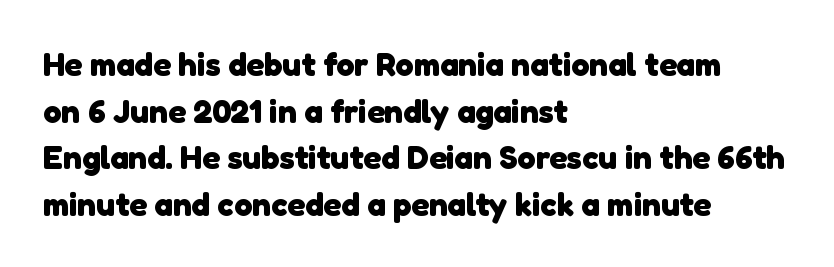
Q: Is the text bold? A: Yes.
Q: Is the typeface a serif or a sans-serif typeface? A: Sans-serif.
Q: Is the text underlined? A: No.
Q: How is the paragraph aligned? A: Left-aligned.
Q: Is the spacing between letters normal or unusually wide? A: Normal.
Q: Is the spacing between lines tight, normal or loose? A: Normal.
Q: Width (condensed, normal, or wide)? A: Normal.
Q: Stroke contrast? A: Low.
Q: x-height? A: Medium.
Q: Monospaced? A: No.
